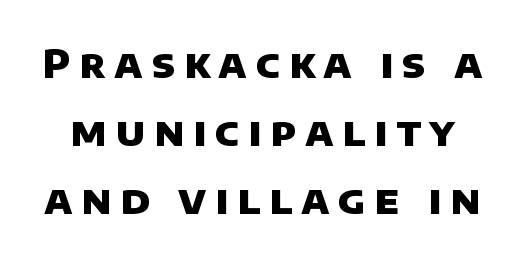
Successive baselines arrive at the customary interval. Glance below the letters and you will spot only blank space. In terms of letterform style, serifs are entirely absent. Look at the stroke-to-counter ratio: heavy, a bold.
